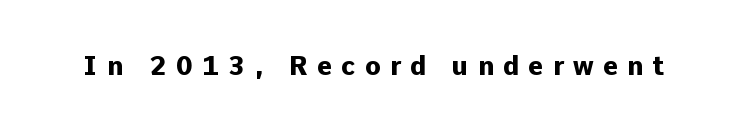
{"italic": "no", "bold": "yes", "underline": "no", "letter_spacing": "wide", "letter_spacing_em": 0.35, "glyph_px": 26}
